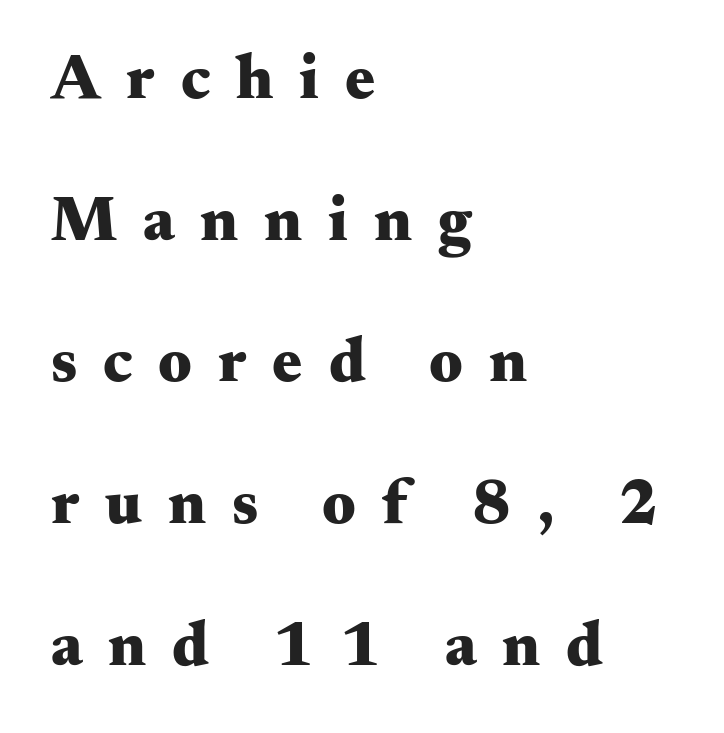
{"serif": "yes", "italic": "no", "bold": "yes", "weight": "heavy", "width": "wide", "stroke_contrast": "medium", "x_height": "small", "monospaced": "no", "underline": "no", "align": "left", "line_spacing": "loose", "line_spacing_ratio": 2.25, "letter_spacing": "wide", "letter_spacing_em": 0.41, "glyph_px": 63}
